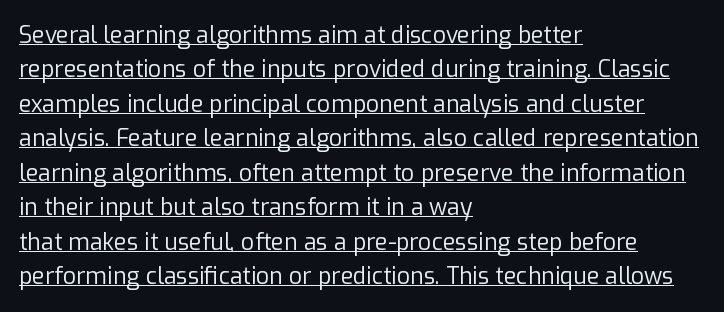
The lines are quadded left. The passage shown is not bold in any degree. Is there any slant? The stems are plumb. The face used here appears with an underline applied.
